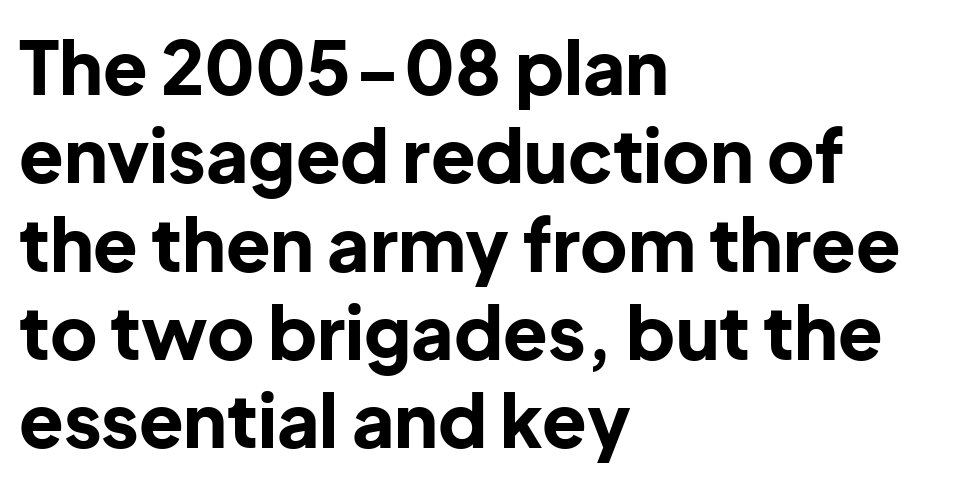
{"serif": "no", "italic": "no", "bold": "yes", "weight": "bold", "width": "normal", "stroke_contrast": "low", "x_height": "medium", "monospaced": "no", "underline": "no", "align": "left", "line_spacing_ratio": 1.21, "letter_spacing": "normal", "letter_spacing_em": 0.0, "glyph_px": 73}
